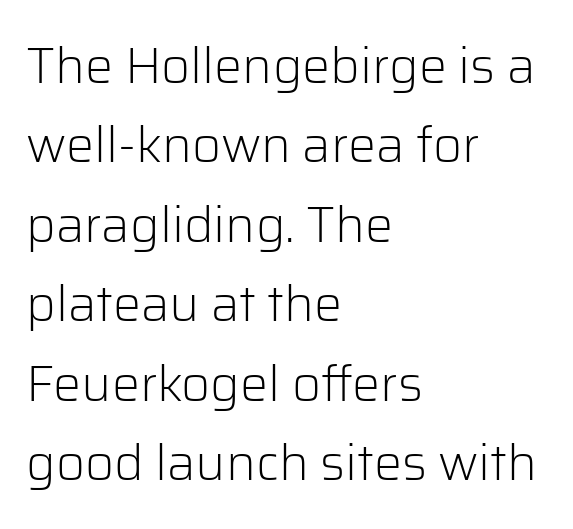
The image shows 50 px light sans-serif type, upright; set left-aligned, normal line spacing (1.59x), normal letter spacing, not underlined; low stroke contrast and a medium x-height.
